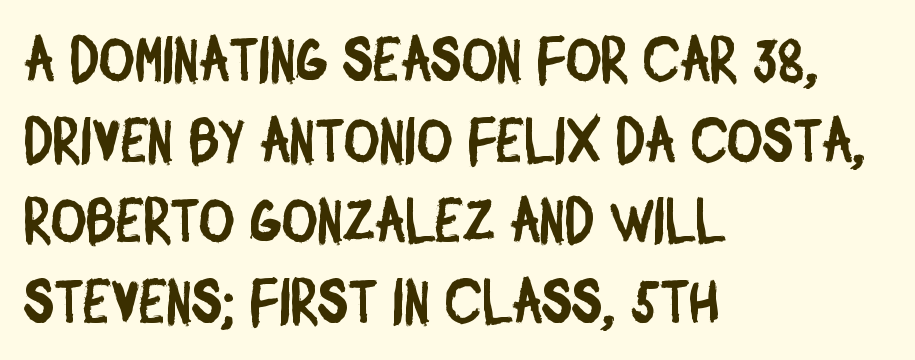
The space directly below the letters is spotless. The rendering uses a moderate line-height, typical for paragraphs. Typographically, this falls in the sans-serif category. Caption: multi-line text, flush left, ragged right. What stands out about the letter spacing? Nothing — it is the standard amount. Character widths vary here, with narrow letters taking less room than wide ones.
